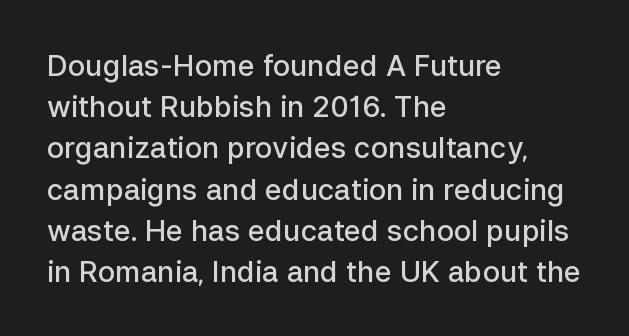
Weight: semibold (demi). The paragraph shown leans on its left margin. Is there much room between lines? A standard amount, neither cramped nor airy. The tracking reads as untouched default to a designer's eye. This sample has the flowing, uneven cadence of proportional lettering. This is roman type, the default non-slanted kind.
